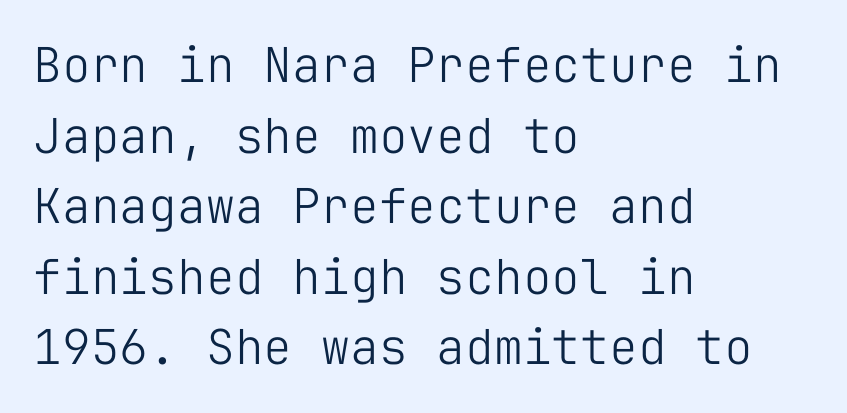
Q: Is the text bold? A: No.
Q: Is the text italic (slanted)? A: No, it is upright.
Q: Is the typeface a serif or a sans-serif typeface? A: Sans-serif.
Q: Is the text underlined? A: No.
Q: How is the paragraph aligned? A: Left-aligned.
Q: Is the spacing between letters normal or unusually wide? A: Normal.
Q: Is the spacing between lines tight, normal or loose? A: Normal.
Q: Width (condensed, normal, or wide)? A: Normal.
Q: Stroke contrast? A: Low.
Q: x-height? A: Medium.
Q: Monospaced? A: Yes.
